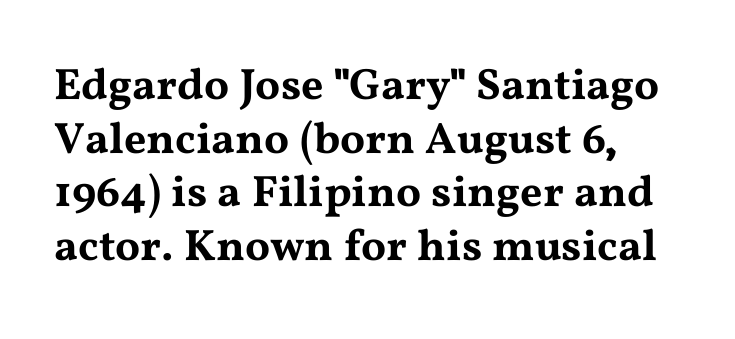
The image shows 44 px wide serif type, upright; set left-aligned, line spacing 1.22x, normal letter spacing, not underlined; medium stroke contrast and a medium x-height.
